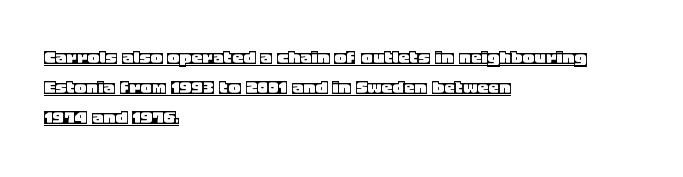
{"italic": "no", "underline": "yes", "align": "left", "line_spacing": "normal", "line_spacing_ratio": 1.37, "letter_spacing": "normal", "letter_spacing_em": 0.0, "glyph_px": 22}
